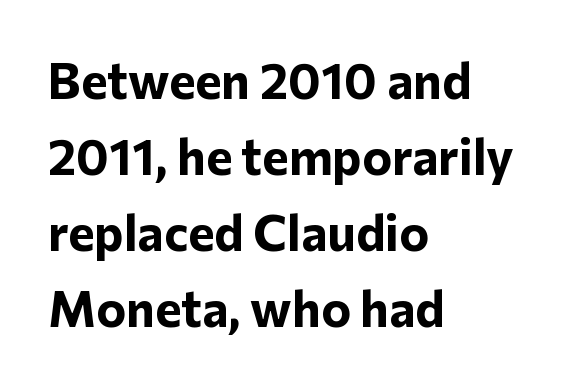
Q: Is the text bold? A: Yes.
Q: Is the text italic (slanted)? A: No, it is upright.
Q: Is the typeface a serif or a sans-serif typeface? A: Sans-serif.
Q: Is the text underlined? A: No.
Q: How is the paragraph aligned? A: Left-aligned.
Q: Is the spacing between letters normal or unusually wide? A: Normal.
Q: Is the spacing between lines tight, normal or loose? A: Normal.
Q: Width (condensed, normal, or wide)? A: Normal.
Q: Stroke contrast? A: Low.
Q: x-height? A: Medium.
Q: Monospaced? A: No.
